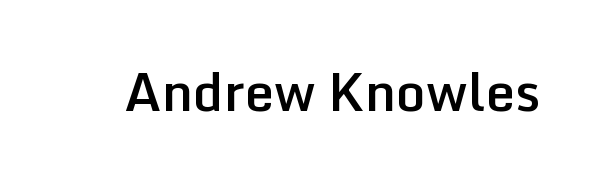
Q: Is the text bold? A: Semi-bold.
Q: Is the text italic (slanted)? A: No, it is upright.
Q: Is the typeface a serif or a sans-serif typeface? A: Sans-serif.
Q: Is the text underlined? A: No.
Q: Is the spacing between letters normal or unusually wide? A: Normal.
Q: Width (condensed, normal, or wide)? A: Normal.
Q: Stroke contrast? A: Low.
Q: x-height? A: Medium.
Q: Monospaced? A: No.
